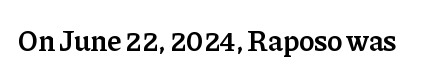
Notice how the stems are strictly vertical — no italics here. Type style note: has serifs. Caption: semibold face, moderately heavy strokes. Short note: letters normally spaced.
